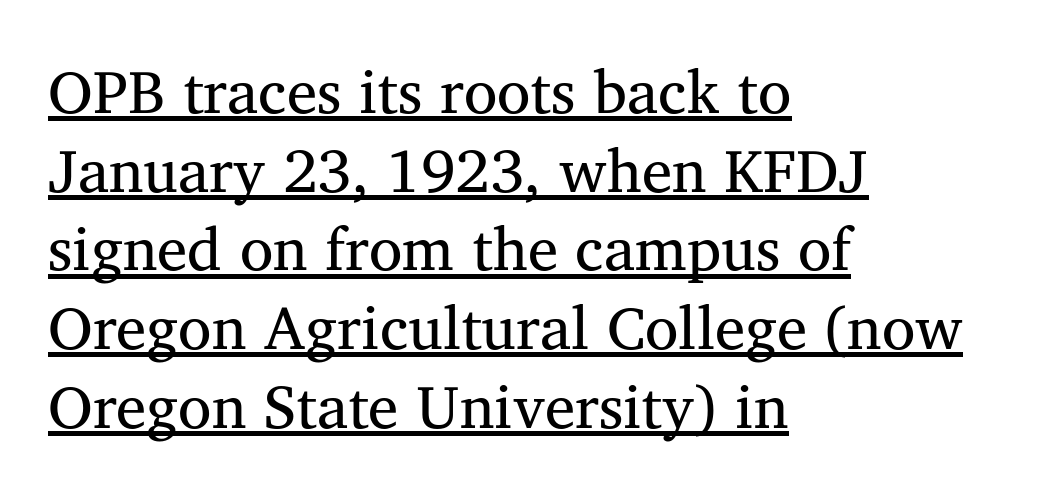
The string is rendered with underlining switched on. The letters advance in unequal steps, a hallmark of proportional type. This sample uses an upright cut, with every glyph sitting square on the baseline. Stroke thickness stays within the range of a standard reading face or lighter. Tracking here is standard; glyphs follow each other at the usual distance. Normally led — the rows are evenly, conventionally spaced.
